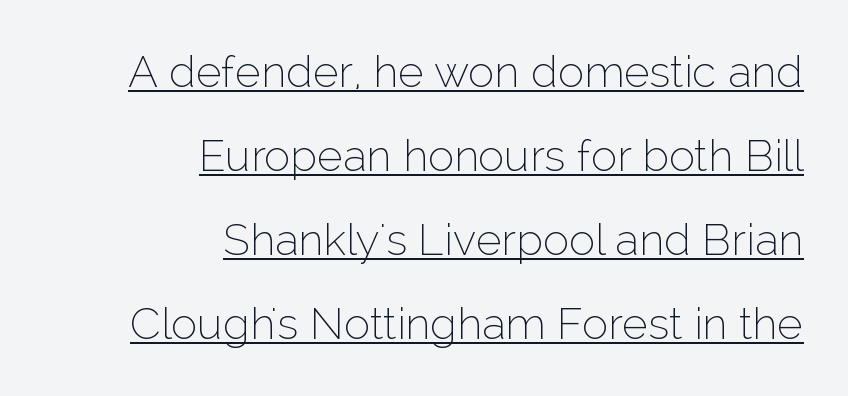
Q: Is the text bold? A: No.
Q: Is the text italic (slanted)? A: No, it is upright.
Q: Is the typeface a serif or a sans-serif typeface? A: Sans-serif.
Q: Is the text underlined? A: Yes.
Q: How is the paragraph aligned? A: Right-aligned.
Q: Is the spacing between letters normal or unusually wide? A: Normal.
Q: Is the spacing between lines tight, normal or loose? A: Loose.
Q: Width (condensed, normal, or wide)? A: Normal.
Q: Stroke contrast? A: Low.
Q: x-height? A: Medium.
Q: Monospaced? A: No.
